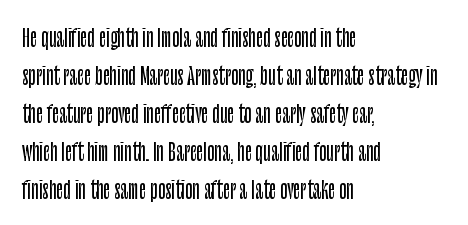
{"italic": "no", "underline": "no", "align": "left", "line_spacing": "normal", "line_spacing_ratio": 1.58, "letter_spacing": "normal", "letter_spacing_em": 0.0, "glyph_px": 24}
